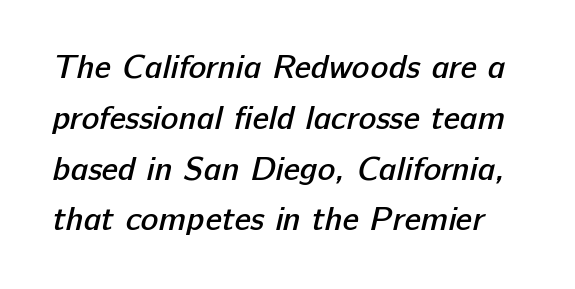
The image shows 33 px semibold sans-serif type; set normal line spacing (1.54x), normal letter spacing, not underlined; low stroke contrast and a medium x-height.
